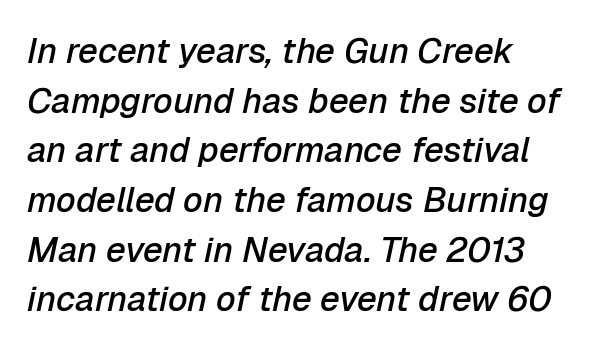
The image shows 35 px semibold type, italic (leaning right); set normal line spacing (1.42x), normal letter spacing, not underlined; low stroke contrast and a medium x-height.
